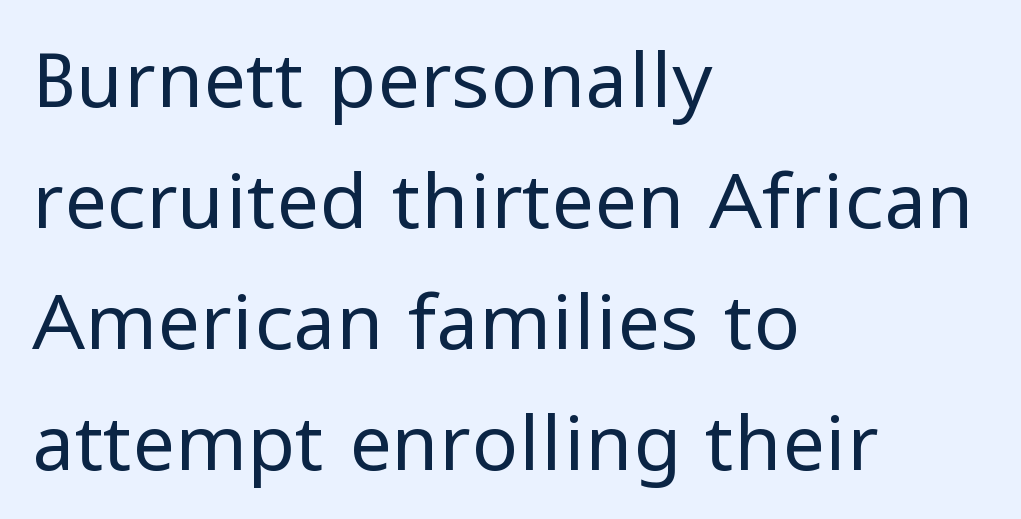
{"serif": "no", "italic": "no", "bold": "no", "weight": "regular", "width": "normal", "stroke_contrast": "low", "x_height": "medium", "monospaced": "no", "underline": "no", "align": "left", "line_spacing": "normal", "line_spacing_ratio": 1.57, "letter_spacing": "normal", "letter_spacing_em": 0.0, "glyph_px": 77}
